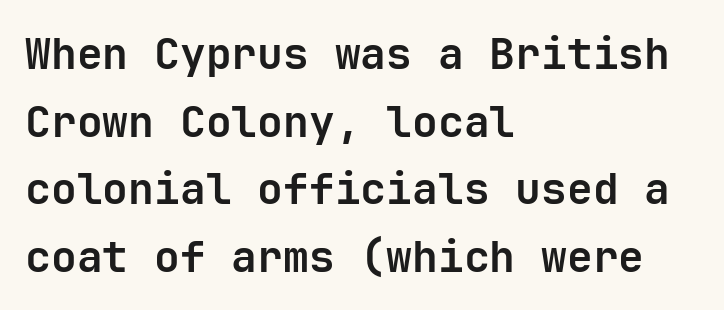
Quick note: interline space is typical. The rag falls on the right side of this text block. How heavy is the stroke? Heavy — this is a bold. Short note: letters normally spaced. The specimen reads as upright at a glance. Spacing verdict: monospaced, one width for all characters.
